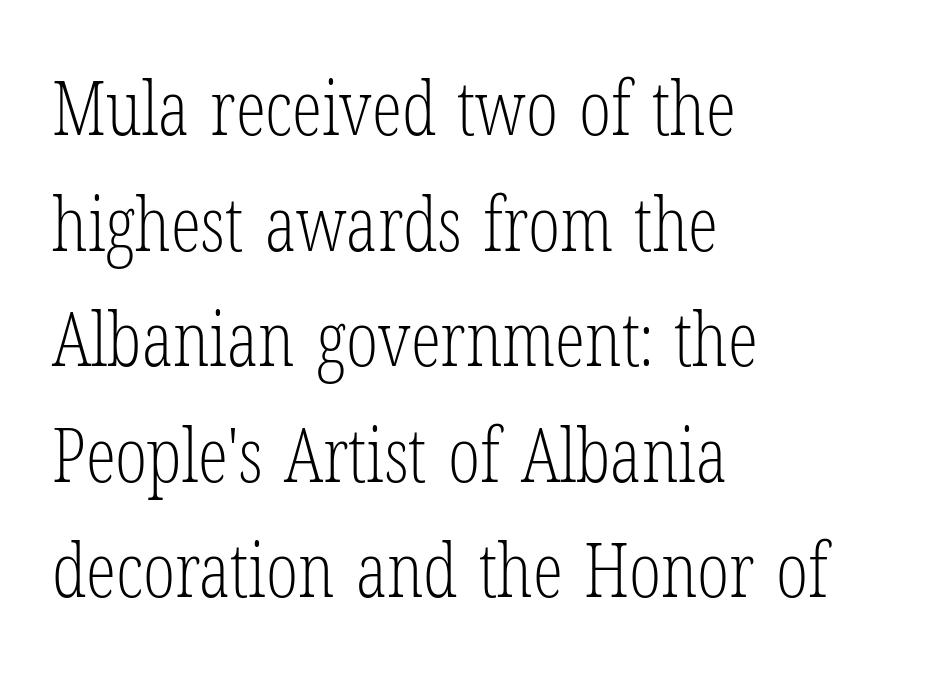
The image shows 76 px light, condensed serif type, upright; set left-aligned, normal line spacing (1.52x), normal letter spacing, not underlined; low stroke contrast and a medium x-height.
